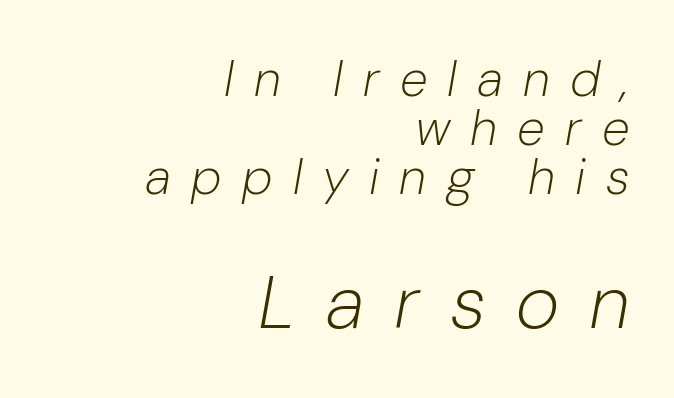
Q: Is the text bold? A: No.
Q: Is the text italic (slanted)? A: Yes, it leans right by about 10 degrees.
Q: Is the text underlined? A: No.
Q: How is the paragraph aligned? A: Right-aligned.
Q: Is the spacing between letters normal or unusually wide? A: Unusually wide.
Q: Is the spacing between lines tight, normal or loose? A: Tight.
Q: Which block of text is set in a larger size, the first (top) or the second (bottom)? A: The second (bottom) one.
Q: Width (condensed, normal, or wide)? A: Condensed.
Q: Stroke contrast? A: Low.
Q: x-height? A: Medium.
Q: Monospaced? A: No.
